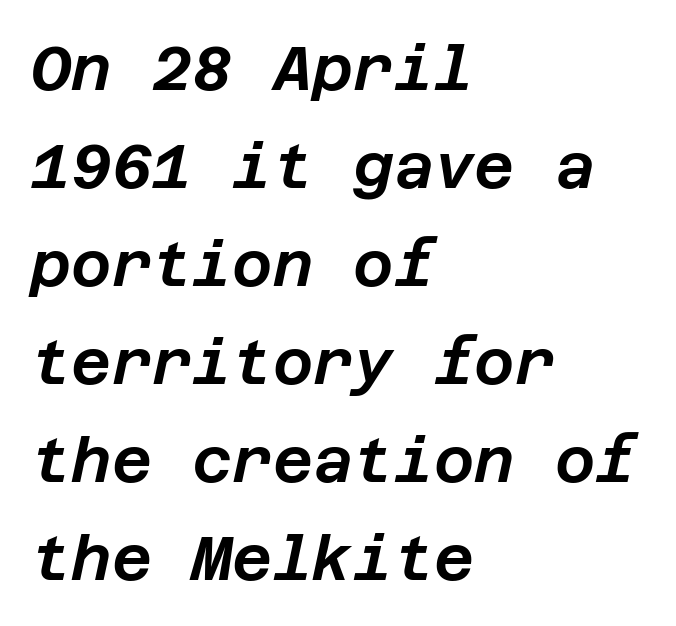
Q: Is the text italic (slanted)? A: Yes, it leans right by about 12 degrees.
Q: Is the text underlined? A: No.
Q: How is the paragraph aligned? A: Left-aligned.
Q: Is the spacing between letters normal or unusually wide? A: Normal.
Q: Is the spacing between lines tight, normal or loose? A: Normal.
Q: Width (condensed, normal, or wide)? A: Normal.
Q: Stroke contrast? A: Low.
Q: x-height? A: Large.
